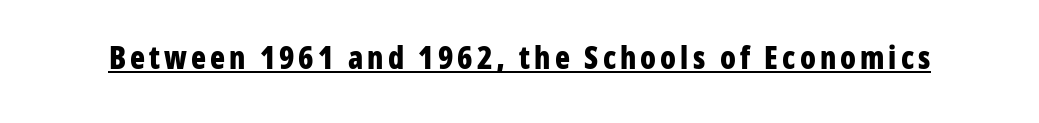
{"serif": "no", "italic": "no", "bold": "yes", "weight": "bold", "width": "condensed", "stroke_contrast": "low", "x_height": "medium", "monospaced": "no", "underline": "yes", "glyph_px": 31}
